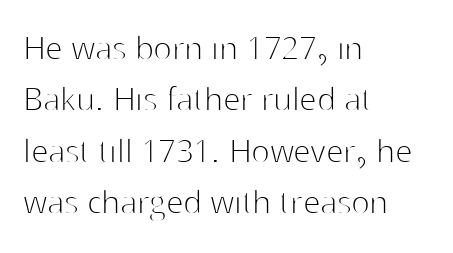
The typeface has the unassuming heft of standard copy or less. Notice how the passage keeps a crisp vertical edge on the left only. Characters follow at the spacing the type designer built in. The rendering uses a moderate line-height, typical for paragraphs. These lines are composed in type without serifs.
